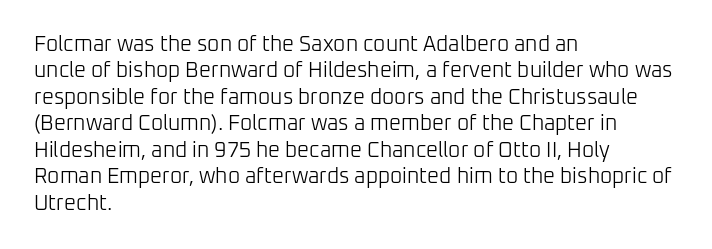
The image shows 21 px text type, upright; set left-aligned, normal line spacing (1.26x), normal letter spacing, not underlined.
